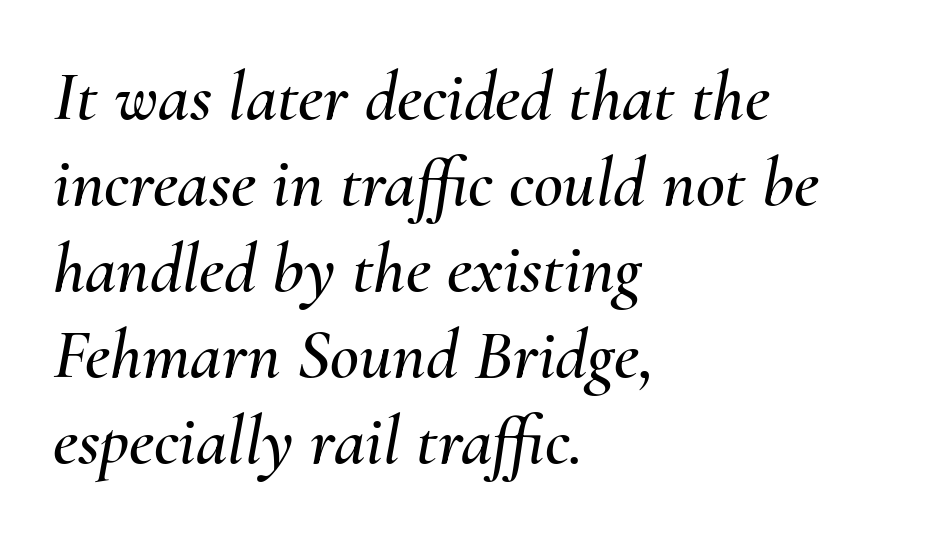
The image shows 71 px text type, italic (leaning right); set left-aligned, line spacing 1.21x, normal letter spacing, not underlined; medium stroke contrast and a small x-height.
